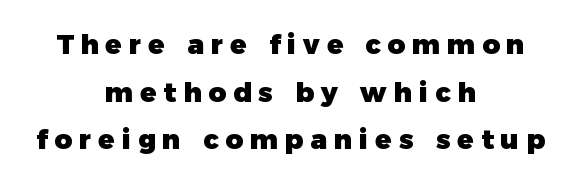
Caption: expanded tracking, letters set apart. Anything drawn beneath the words? Only blank space. Caption: multi-line text, centered on the measure. Caption: bold face, heavy strokes.
